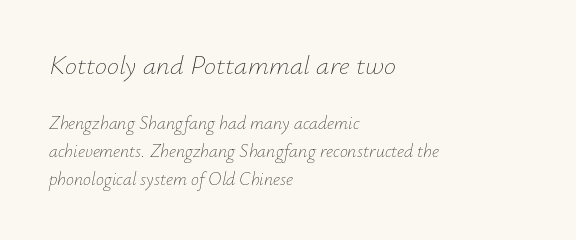
Posture: slanted. Left-aligned paragraph, ragged on the right. The space directly below the letters is spotless. Between these two stacked blocks, the higher one wins on size. Compared with a typical body face, this is equally light or lighter still.
